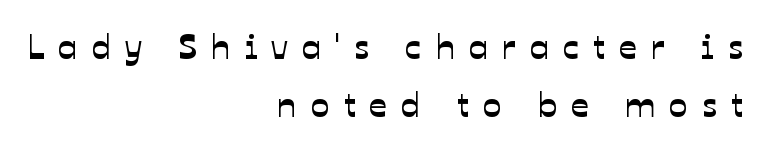
Q: Is the typeface a serif or a sans-serif typeface? A: Sans-serif.
Q: Is the text underlined? A: No.
Q: How is the paragraph aligned? A: Right-aligned.
Q: Is the spacing between letters normal or unusually wide? A: Unusually wide.
Q: Is the spacing between lines tight, normal or loose? A: Normal.
Q: Width (condensed, normal, or wide)? A: Normal.
Q: Stroke contrast? A: Low.
Q: x-height? A: Medium.
Q: Monospaced? A: No.
